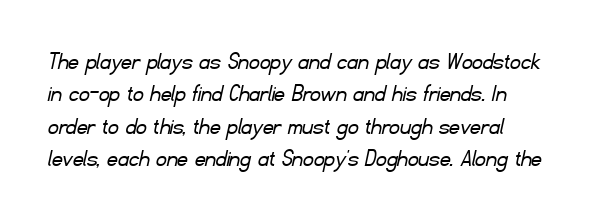
Q: Is the text bold? A: No.
Q: Is the text underlined? A: No.
Q: Is the spacing between letters normal or unusually wide? A: Normal.
Q: Is the spacing between lines tight, normal or loose? A: Normal.
